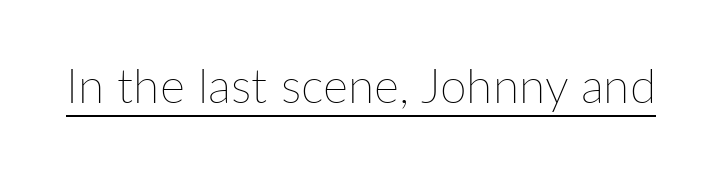
Q: Is the text bold? A: No.
Q: Is the text italic (slanted)? A: No, it is upright.
Q: Is the text underlined? A: Yes.
Q: Is the spacing between letters normal or unusually wide? A: Normal.
Q: Width (condensed, normal, or wide)? A: Normal.
Q: Stroke contrast? A: Low.
Q: x-height? A: Medium.
Q: Monospaced? A: No.
